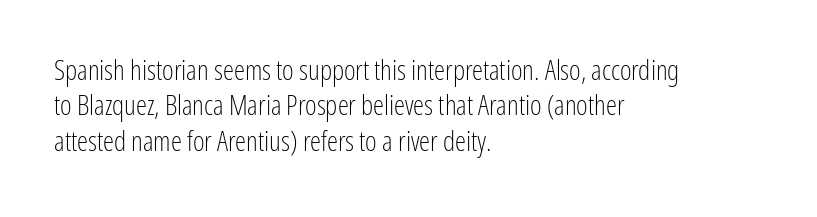
Q: Is the text bold? A: No.
Q: Is the text italic (slanted)? A: No, it is upright.
Q: Is the typeface a serif or a sans-serif typeface? A: Sans-serif.
Q: Is the text underlined? A: No.
Q: How is the paragraph aligned? A: Left-aligned.
Q: Is the spacing between letters normal or unusually wide? A: Normal.
Q: Is the spacing between lines tight, normal or loose? A: Normal.
Q: Width (condensed, normal, or wide)? A: Condensed.
Q: Stroke contrast? A: Low.
Q: x-height? A: Medium.
Q: Monospaced? A: No.
